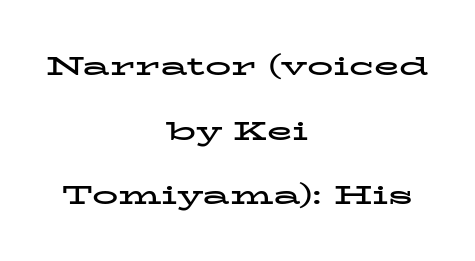
The image shows 26 px bold type, upright; set centered, loose line spacing (2.49x), normal letter spacing, not underlined.
